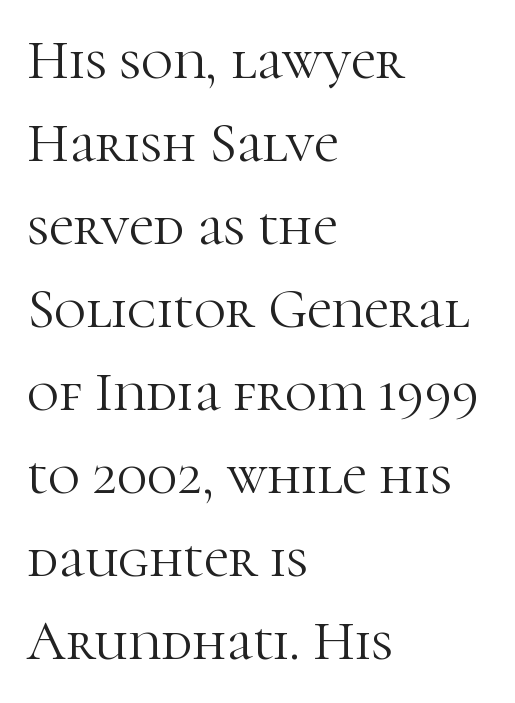
{"serif": "yes", "italic": "no", "bold": "no", "weight": "light", "width": "normal", "stroke_contrast": "high", "x_height": "medium", "monospaced": "no", "underline": "no", "align": "left", "line_spacing": "normal", "line_spacing_ratio": 1.51, "letter_spacing": "normal", "letter_spacing_em": 0.0, "glyph_px": 55}
